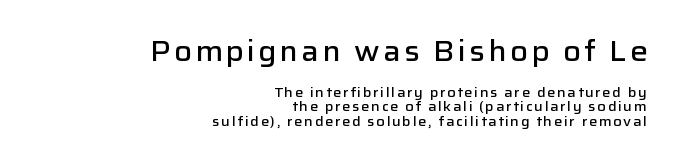
{"serif": "no", "italic": "no", "bold": "semi", "weight": "semibold", "width": "normal", "stroke_contrast": "low", "x_height": "medium", "monospaced": "no", "underline": "no", "align": "right", "line_spacing": "tight", "line_spacing_ratio": 1.03, "larger_block": "first", "size_ratio": 2.07, "glyph_px": 29}
